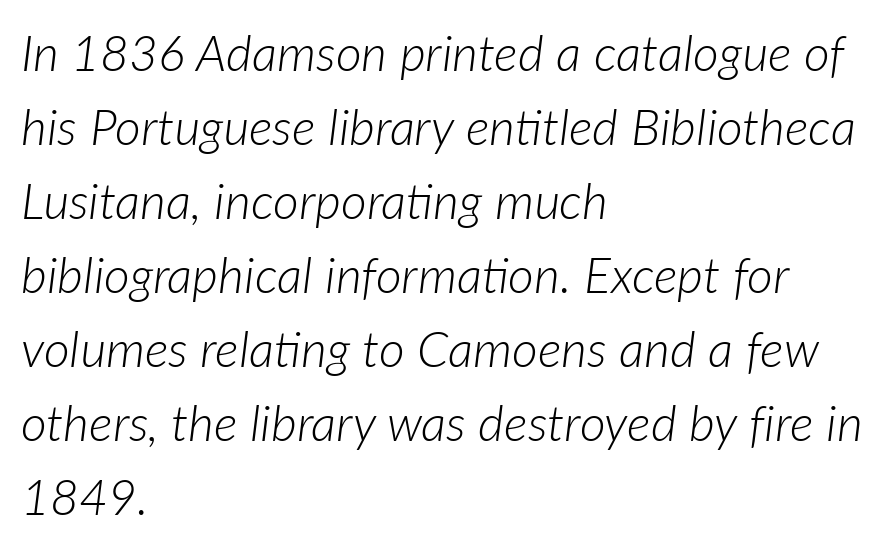
{"italic": "yes", "lean": "right", "slant_degrees": 7, "bold": "no", "weight": "light", "width": "normal", "stroke_contrast": "low", "x_height": "medium", "monospaced": "no", "underline": "no", "align": "left", "line_spacing": "normal", "line_spacing_ratio": 1.48, "letter_spacing": "normal", "letter_spacing_em": 0.0, "glyph_px": 50}
